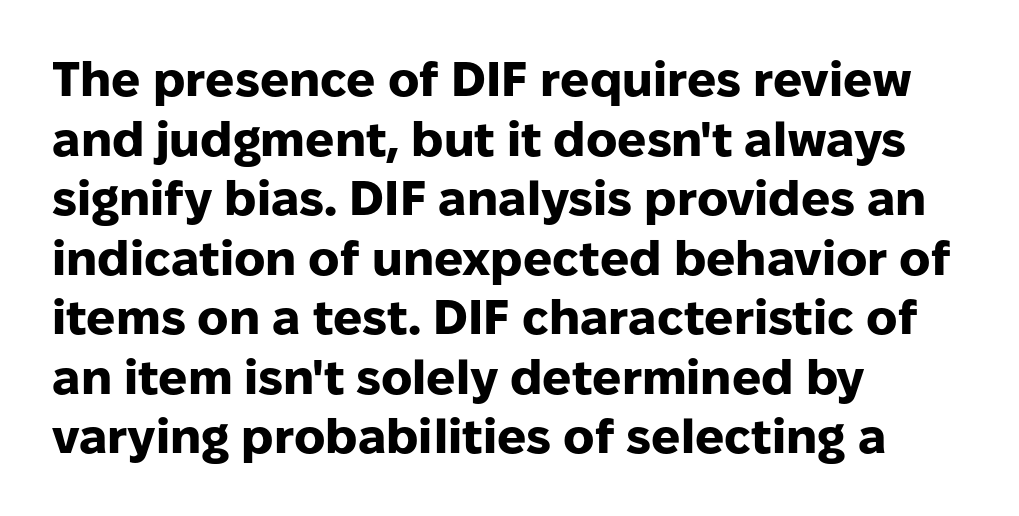
{"serif": "no", "italic": "no", "bold": "yes", "weight": "heavy", "width": "normal", "stroke_contrast": "low", "x_height": "medium", "monospaced": "no", "underline": "no", "align": "left", "line_spacing_ratio": 1.24, "letter_spacing": "normal", "letter_spacing_em": 0.0, "glyph_px": 48}
